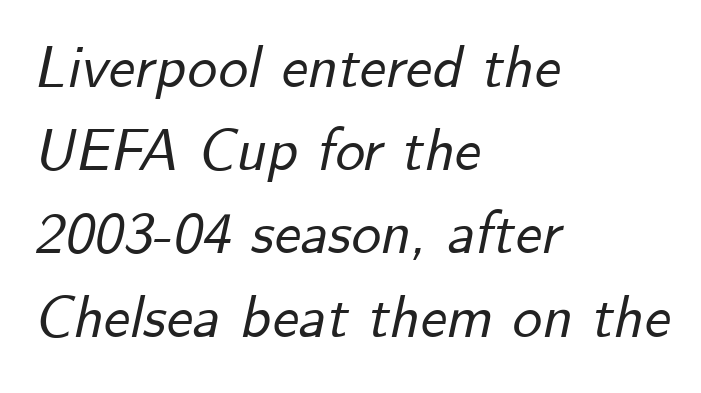
{"italic": "yes", "lean": "right", "slant_degrees": 12, "width": "normal", "stroke_contrast": "low", "x_height": "small", "monospaced": "no", "underline": "no", "align": "left", "line_spacing": "normal", "line_spacing_ratio": 1.41, "letter_spacing": "normal", "letter_spacing_em": 0.0, "glyph_px": 59}
